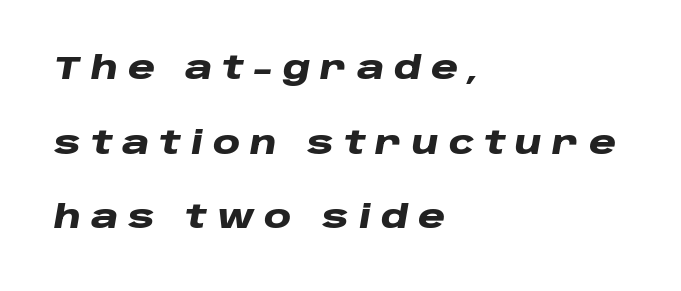
The image shows 31 px heavy, wide type, italic (leaning right); set left-aligned, loose line spacing (2.41x), unusually wide letter spacing (+0.32 em), not underlined; low stroke contrast and a large x-height.
